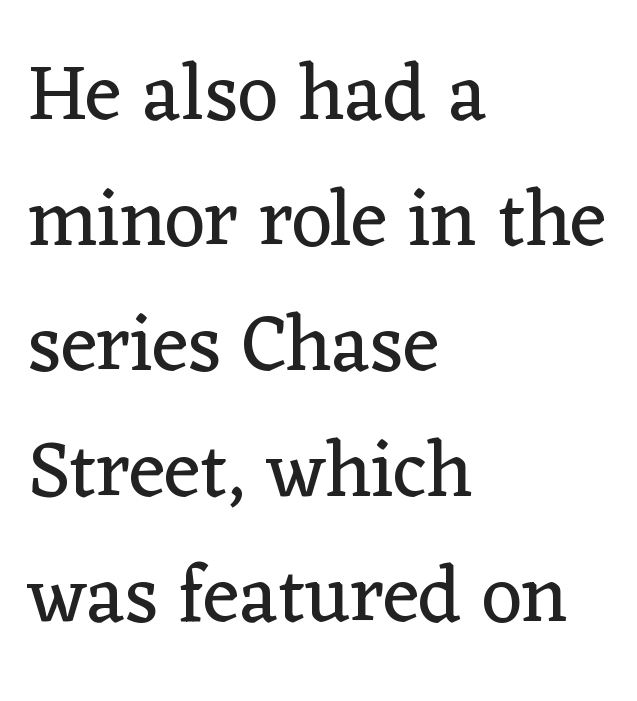
Q: Is the text bold? A: No.
Q: Is the text italic (slanted)? A: No, it is upright.
Q: Is the typeface a serif or a sans-serif typeface? A: Serif.
Q: Is the text underlined? A: No.
Q: How is the paragraph aligned? A: Left-aligned.
Q: Is the spacing between letters normal or unusually wide? A: Normal.
Q: Is the spacing between lines tight, normal or loose? A: Normal.
Q: Width (condensed, normal, or wide)? A: Normal.
Q: Stroke contrast? A: Low.
Q: x-height? A: Medium.
Q: Monospaced? A: No.
